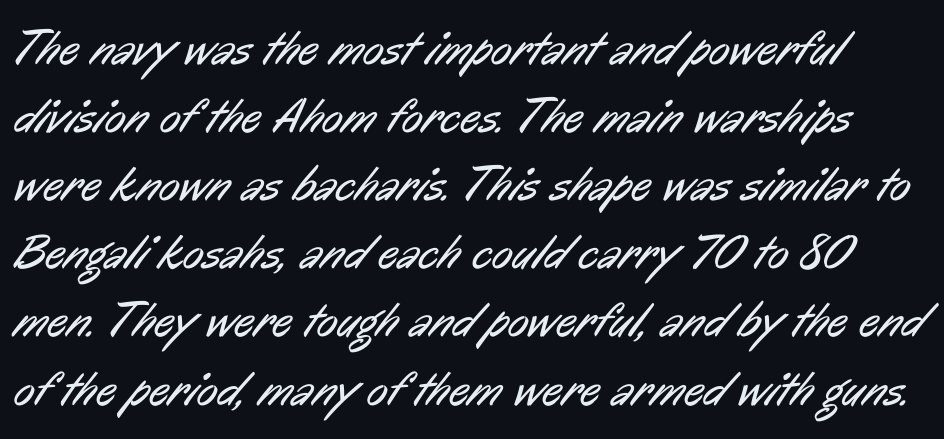
{"serif": "no", "bold": "no", "weight": "regular", "width": "condensed", "stroke_contrast": "low", "x_height": "medium", "monospaced": "no", "underline": "no", "line_spacing": "normal", "line_spacing_ratio": 1.39, "letter_spacing": "normal", "letter_spacing_em": 0.0, "glyph_px": 49}
